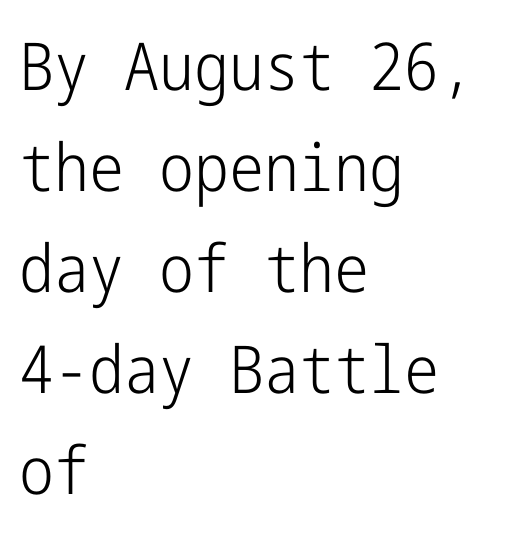
{"serif": "no", "italic": "no", "bold": "no", "weight": "light", "width": "condensed", "stroke_contrast": "low", "x_height": "medium", "underline": "no", "align": "left", "line_spacing": "normal", "line_spacing_ratio": 1.53, "letter_spacing": "normal", "letter_spacing_em": 0.0, "glyph_px": 66}
